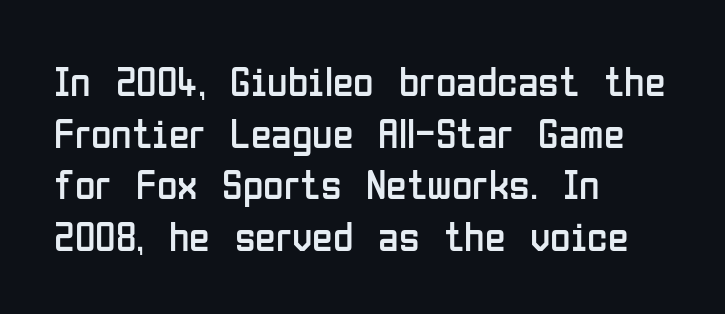
Q: Is the text bold? A: No.
Q: Is the text italic (slanted)? A: No, it is upright.
Q: Is the typeface a serif or a sans-serif typeface? A: Sans-serif.
Q: Is the text underlined? A: No.
Q: How is the paragraph aligned? A: Left-aligned.
Q: Is the spacing between letters normal or unusually wide? A: Normal.
Q: Width (condensed, normal, or wide)? A: Condensed.
Q: Stroke contrast? A: Low.
Q: x-height? A: Medium.
Q: Monospaced? A: No.
